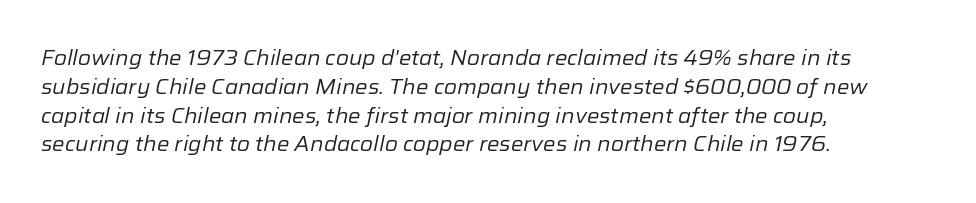
The image shows 21 px text type, italic (leaning right); set left-aligned, normal line spacing (1.37x), normal letter spacing, not underlined.
